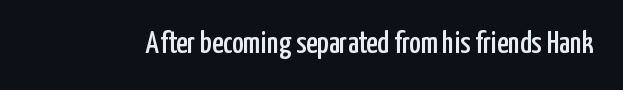
Note the varied advance widths — an 'i' is clearly narrower than an 'm'. Clear beneath every line of the passage. These lines keep a tight, regular rhythm from letter to letter. This is roman type, the default non-slanted kind.
